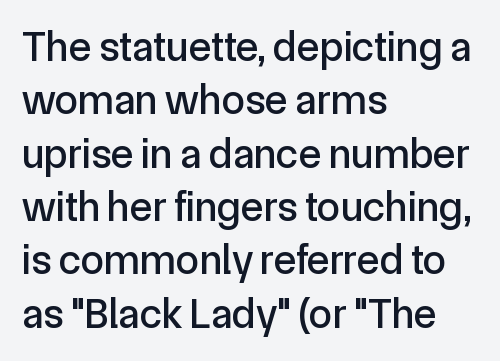
The image shows 42 px sans-serif type, upright; set left-aligned, normal line spacing (1.27x), normal letter spacing, not underlined; a medium x-height.
